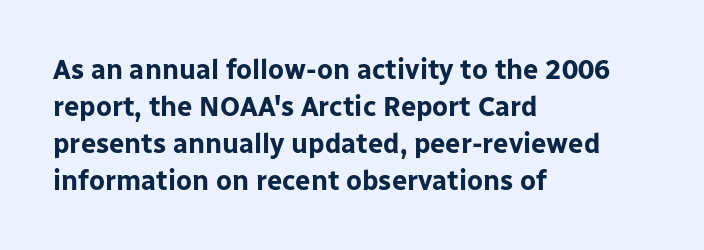
The image shows 27 px bold type, upright; set left-aligned, normal line spacing (1.37x), normal letter spacing, not underlined.
